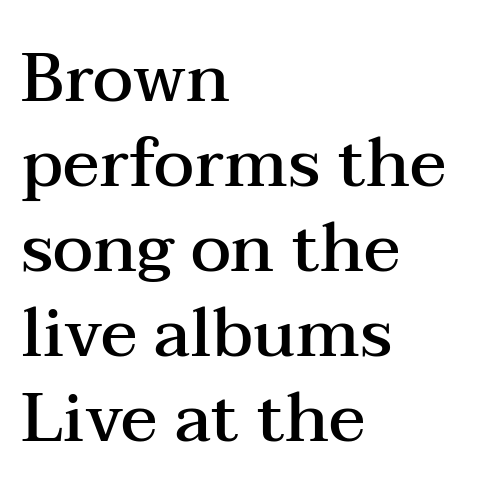
Q: Is the text bold? A: Semi-bold.
Q: Is the text italic (slanted)? A: No, it is upright.
Q: Is the typeface a serif or a sans-serif typeface? A: Serif.
Q: Is the text underlined? A: No.
Q: How is the paragraph aligned? A: Left-aligned.
Q: Is the spacing between letters normal or unusually wide? A: Normal.
Q: Is the spacing between lines tight, normal or loose? A: Normal.
Q: Width (condensed, normal, or wide)? A: Wide.
Q: Stroke contrast? A: Medium.
Q: x-height? A: Medium.
Q: Monospaced? A: No.
